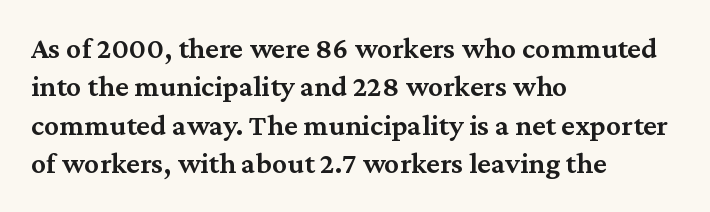
Q: Is the text bold? A: Semi-bold.
Q: Is the text italic (slanted)? A: No, it is upright.
Q: Is the typeface a serif or a sans-serif typeface? A: Serif.
Q: Is the text underlined? A: No.
Q: How is the paragraph aligned? A: Left-aligned.
Q: Is the spacing between letters normal or unusually wide? A: Normal.
Q: Is the spacing between lines tight, normal or loose? A: Normal.
Q: Width (condensed, normal, or wide)? A: Normal.
Q: Stroke contrast? A: Medium.
Q: x-height? A: Medium.
Q: Monospaced? A: No.
